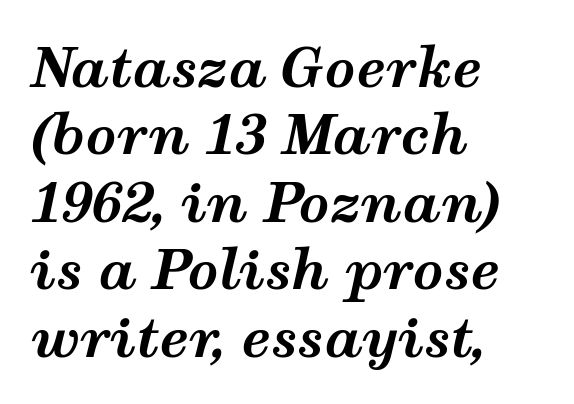
The image shows 54 px bold, wide type, italic (leaning right); set left-aligned, normal line spacing (1.25x), normal letter spacing, not underlined; medium stroke contrast and a medium x-height.
